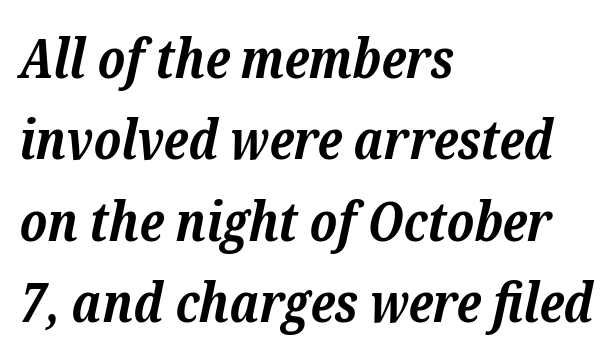
Q: Is the text bold? A: Yes.
Q: Is the text italic (slanted)? A: Yes, it leans right by about 12 degrees.
Q: Is the typeface a serif or a sans-serif typeface? A: Serif.
Q: Is the text underlined? A: No.
Q: How is the paragraph aligned? A: Left-aligned.
Q: Is the spacing between letters normal or unusually wide? A: Normal.
Q: Is the spacing between lines tight, normal or loose? A: Normal.
Q: Width (condensed, normal, or wide)? A: Normal.
Q: Stroke contrast? A: Low.
Q: x-height? A: Medium.
Q: Monospaced? A: No.
